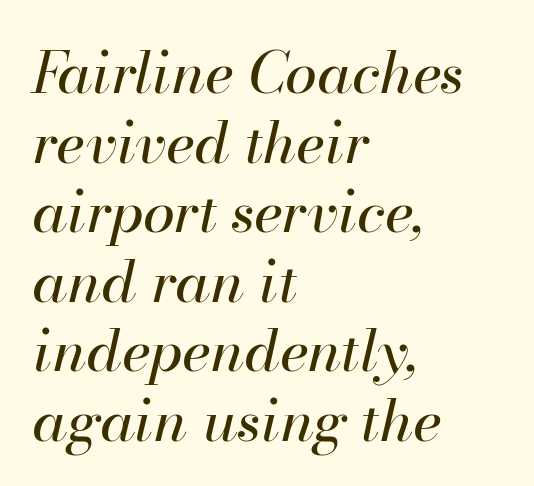
The image shows 58 px regular-weight type, italic (leaning right); set left-aligned, line spacing 1.2x, normal letter spacing, not underlined; high stroke contrast and a small x-height.
